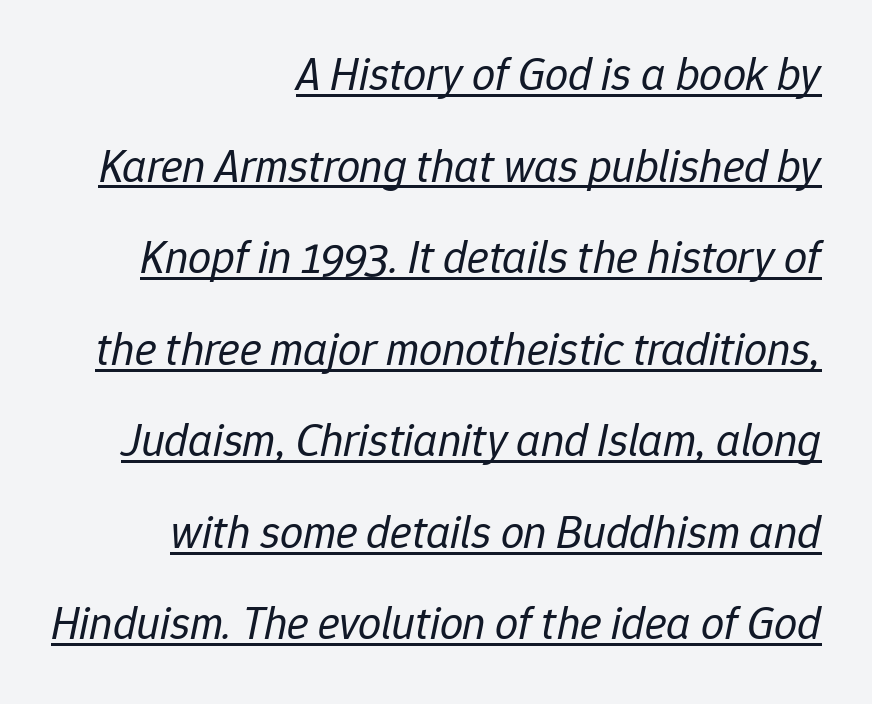
Tall strokes in this sample are angled rather than plumb. In designer terms, the underline attribute is active on this setting. The letters advance in unequal steps, a hallmark of proportional type. No heavy texture on the line: the type isn't bold.
